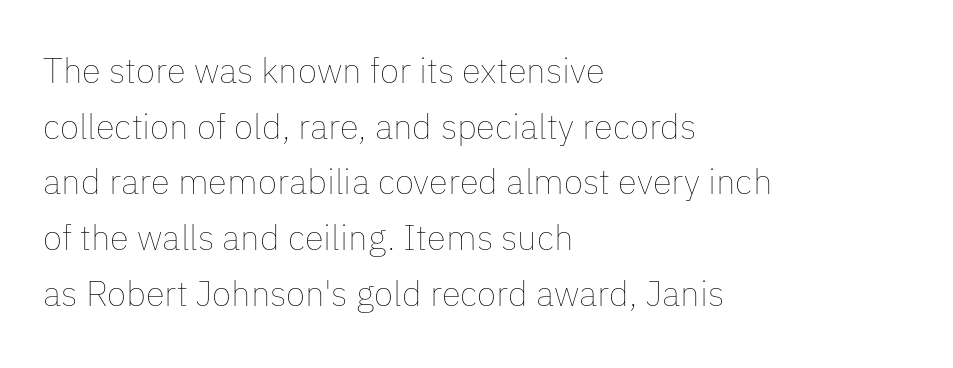
Rule under the text: the space is simply empty. Successive baselines arrive at the customary interval. Looks like regular typesetting: each glyph gets only the width it needs. Posture: vertical. Short note: letters normally spaced. Notice how the passage keeps a crisp vertical edge on the left only.
